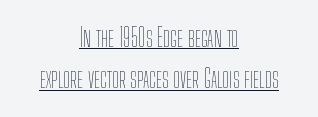
Q: Is the text bold? A: No.
Q: Is the text italic (slanted)? A: No, it is upright.
Q: Is the text underlined? A: Yes.
Q: How is the paragraph aligned? A: Centered.
Q: Is the spacing between letters normal or unusually wide? A: Normal.
Q: Is the spacing between lines tight, normal or loose? A: Normal.
